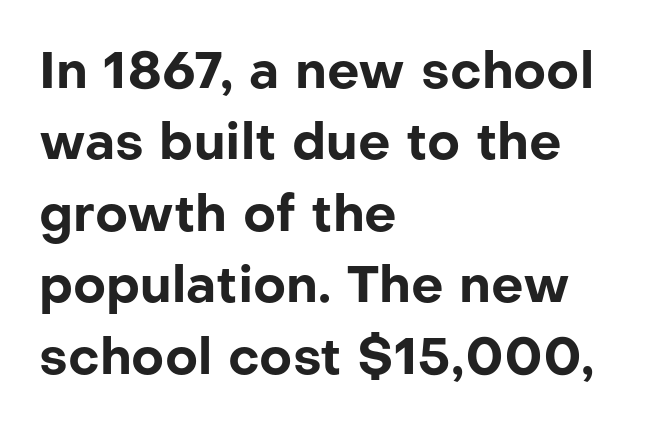
Style check: upright. Looks like regular typesetting: each glyph gets only the width it needs. One glance says typical: line gaps are just what's usual. This sample uses plain, unmodified letter spacing. Bare-footed words on every line. One-word summary of the alignment: left.
